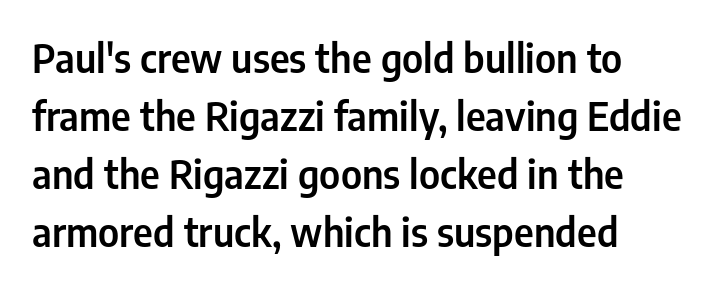
The image shows 39 px condensed sans-serif type, upright; set left-aligned, normal line spacing (1.49x), normal letter spacing, not underlined; low stroke contrast and a medium x-height.
